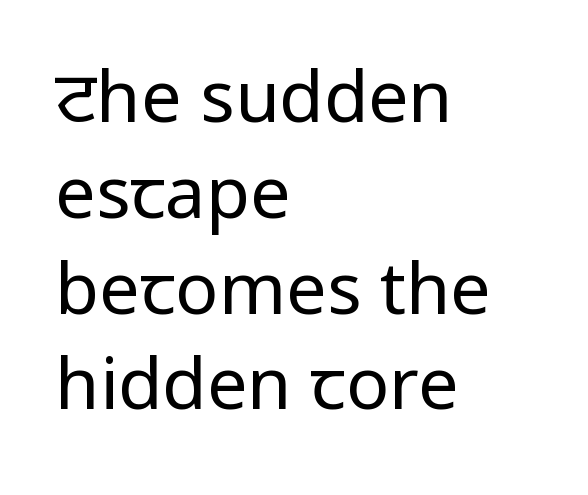
The image shows 72 px regular-weight, condensed sans-serif type, upright; set left-aligned, normal line spacing (1.33x), normal letter spacing, not underlined; low stroke contrast.
